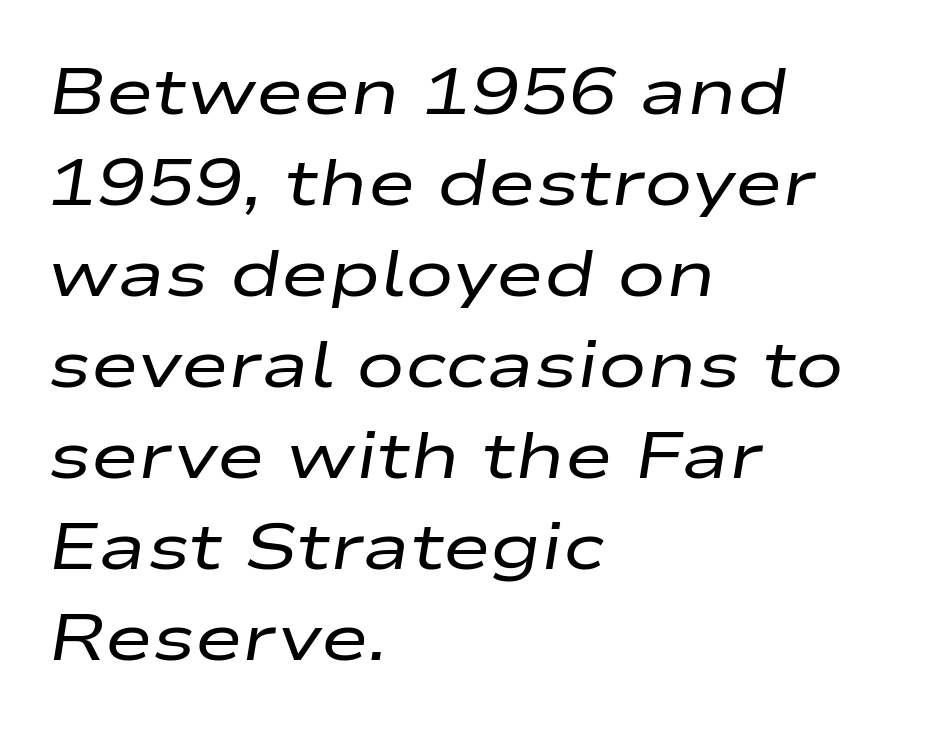
{"italic": "yes", "lean": "right", "slant_degrees": 9, "bold": "no", "weight": "regular", "width": "wide", "stroke_contrast": "low", "x_height": "medium", "monospaced": "no", "underline": "no", "align": "left", "line_spacing": "normal", "line_spacing_ratio": 1.4, "letter_spacing": "normal", "letter_spacing_em": 0.0, "glyph_px": 65}
